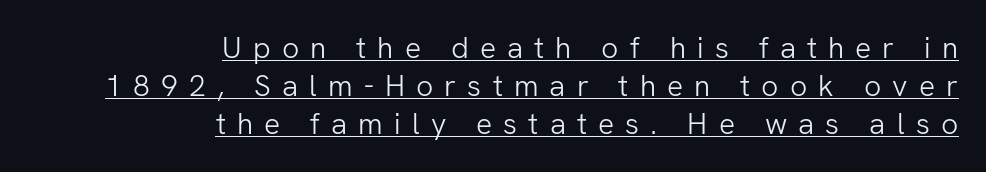
The image shows 30 px light sans-serif type, upright; set right-aligned, normal line spacing (1.26x), unusually wide letter spacing (+0.37 em), underlined; low stroke contrast and a medium x-height.
